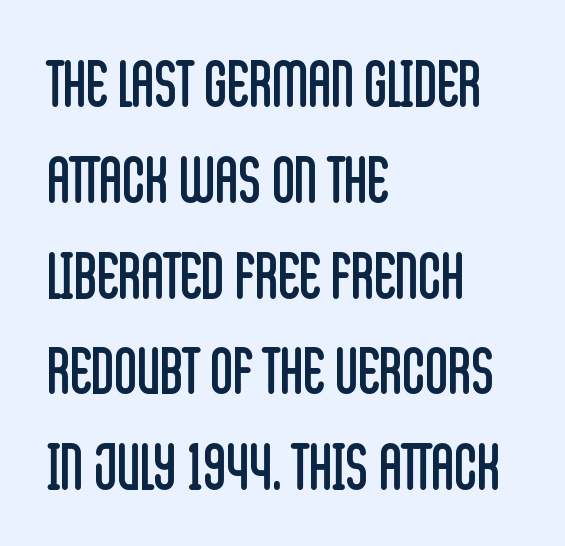
{"serif": "no", "italic": "no", "bold": "no", "weight": "regular", "width": "condensed", "stroke_contrast": "low", "x_height": "large", "monospaced": "no", "underline": "no", "align": "left", "line_spacing": "normal", "line_spacing_ratio": 1.52, "letter_spacing": "normal", "letter_spacing_em": 0.0, "glyph_px": 63}
